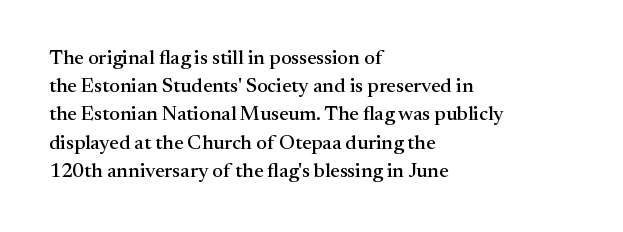
Quick note: interline space is typical. Layout note: lines flush left. The tracking reads as untouched default to a designer's eye. The passage shown is not underscored anywhere. The type sits square on the baseline with zero lean.
